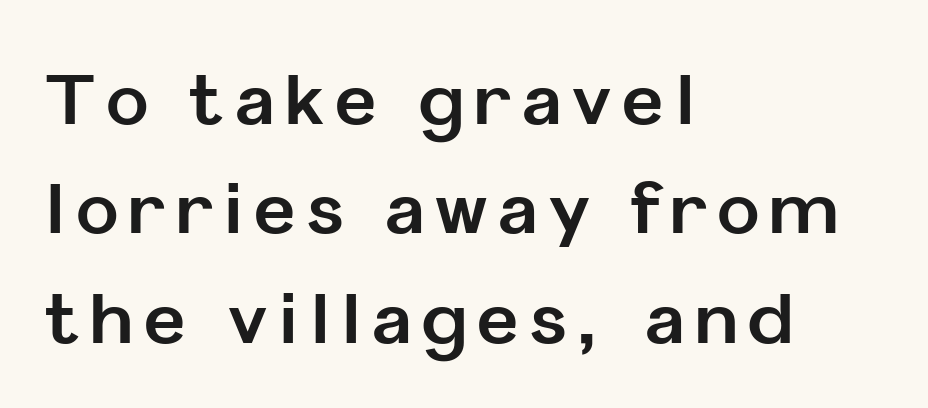
{"serif": "no", "italic": "no", "bold": "yes", "weight": "bold", "width": "normal", "stroke_contrast": "low", "x_height": "medium", "monospaced": "no", "underline": "no", "align": "left", "line_spacing": "normal", "line_spacing_ratio": 1.54, "glyph_px": 71}
